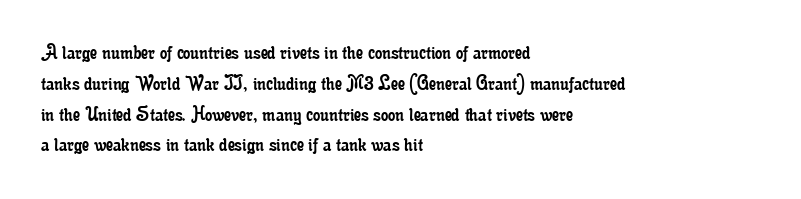
Q: Is the text bold? A: No.
Q: Is the text italic (slanted)? A: No, it is upright.
Q: Is the text underlined? A: No.
Q: How is the paragraph aligned? A: Left-aligned.
Q: Is the spacing between letters normal or unusually wide? A: Normal.
Q: Is the spacing between lines tight, normal or loose? A: Normal.
